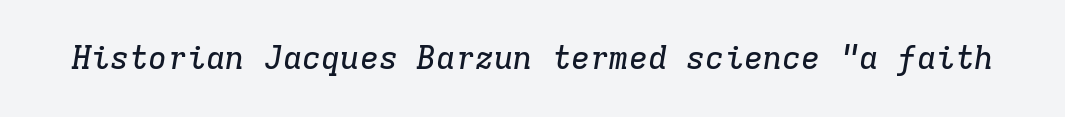
{"serif": "yes", "italic": "yes", "lean": "right", "slant_degrees": 9, "width": "normal", "stroke_contrast": "low", "x_height": "medium", "monospaced": "yes", "underline": "no", "letter_spacing": "normal", "letter_spacing_em": 0.0, "glyph_px": 32}
